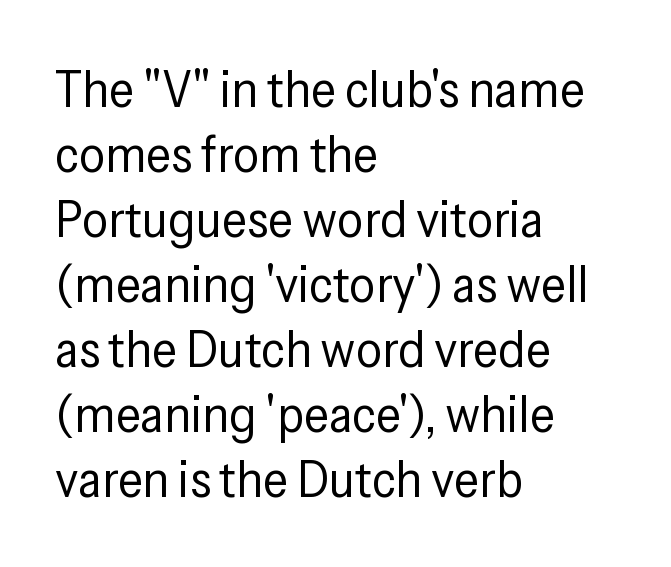
The image shows 52 px regular-weight, condensed sans-serif type, upright; set left-aligned, normal line spacing (1.25x), normal letter spacing, not underlined; low stroke contrast and a medium x-height.
